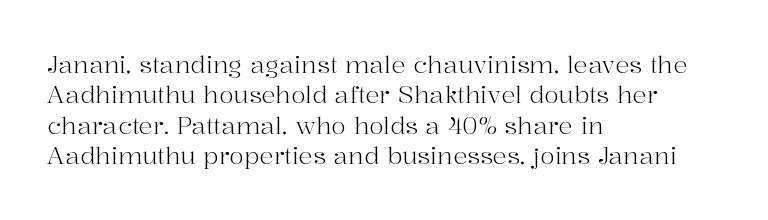
The type sits square on the baseline with zero lean. Only glyphs here, with clear space below each row. This sample is left-justified, so line endings fall wherever the words run out. Nothing unusual about the tracking: characters are spaced as the font intends. No extra ink here — the face is not bold.
